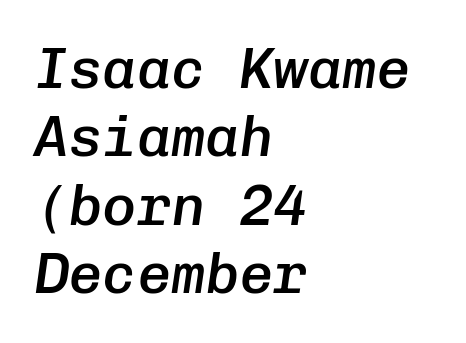
The image shows 57 px semibold type, italic (leaning right), monospaced; set left-aligned, line spacing 1.2x, normal letter spacing, not underlined; low stroke contrast and a medium x-height.
